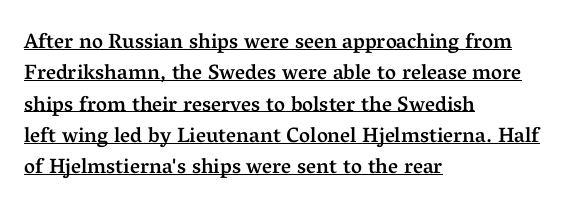
{"italic": "no", "bold": "semi", "underline": "yes", "align": "left", "line_spacing": "normal", "line_spacing_ratio": 1.49, "letter_spacing": "normal", "letter_spacing_em": 0.0, "glyph_px": 21}
